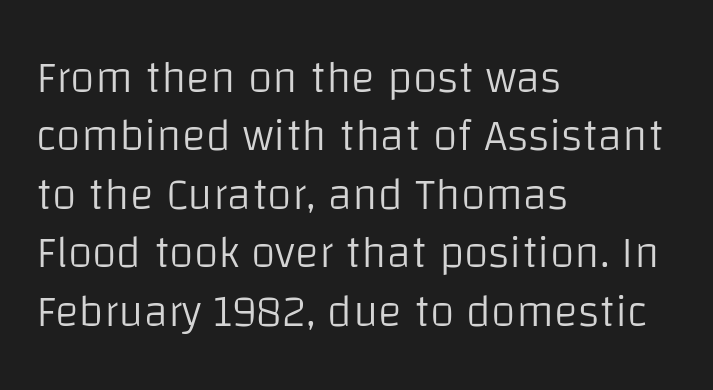
Q: Is the text bold? A: No.
Q: Is the text italic (slanted)? A: No, it is upright.
Q: Is the typeface a serif or a sans-serif typeface? A: Sans-serif.
Q: Is the text underlined? A: No.
Q: How is the paragraph aligned? A: Left-aligned.
Q: Is the spacing between letters normal or unusually wide? A: Normal.
Q: Is the spacing between lines tight, normal or loose? A: Normal.
Q: Width (condensed, normal, or wide)? A: Normal.
Q: Stroke contrast? A: Low.
Q: x-height? A: Large.
Q: Monospaced? A: No.
